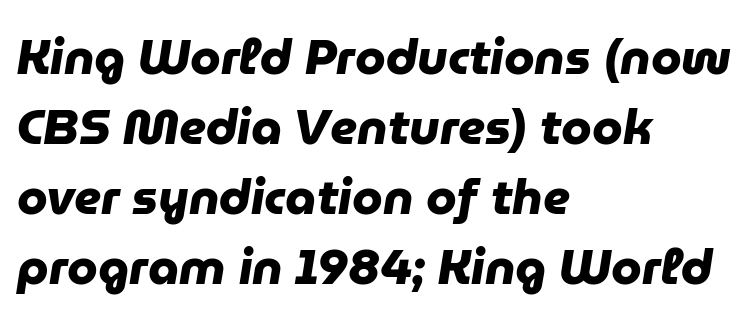
Look at the stroke-to-counter ratio: heavy, a bold. The rendering uses a moderate line-height, typical for paragraphs. To sum up the face: it is a sans, with no serifs. Quick note: underline off.
